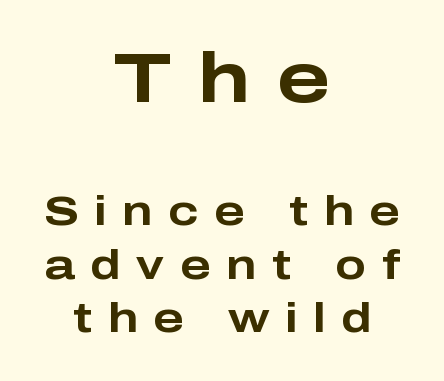
{"serif": "no", "italic": "no", "bold": "yes", "weight": "bold", "width": "wide", "stroke_contrast": "low", "x_height": "medium", "monospaced": "no", "underline": "no", "align": "center", "line_spacing": "normal", "line_spacing_ratio": 1.31, "letter_spacing": "wide", "letter_spacing_em": 0.38, "larger_block": "first", "size_ratio": 1.73, "glyph_px": 71}
